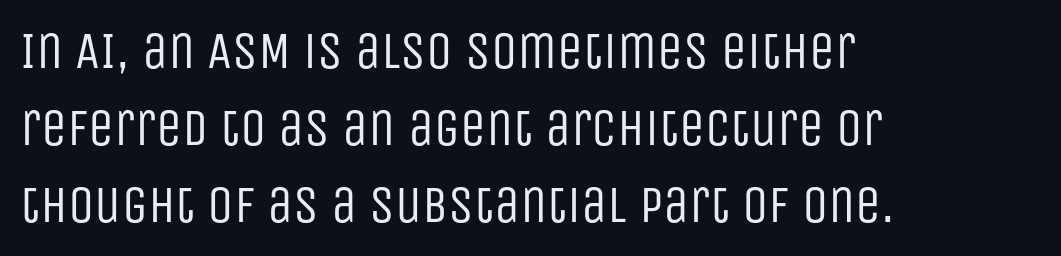
{"serif": "no", "italic": "no", "bold": "no", "weight": "regular", "width": "condensed", "stroke_contrast": "low", "x_height": "large", "monospaced": "no", "underline": "no", "align": "left", "line_spacing": "normal", "line_spacing_ratio": 1.48, "letter_spacing": "normal", "letter_spacing_em": 0.0, "glyph_px": 52}
